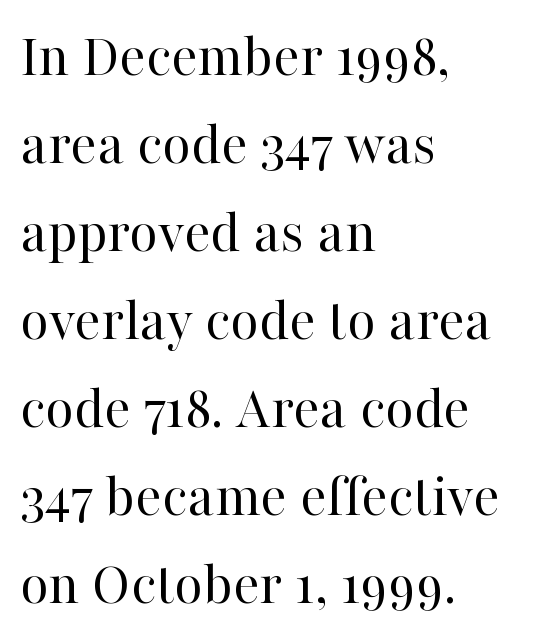
{"serif": "yes", "italic": "no", "bold": "no", "weight": "regular", "width": "normal", "stroke_contrast": "high", "x_height": "medium", "monospaced": "no", "underline": "no", "align": "left", "line_spacing": "normal", "line_spacing_ratio": 1.42, "letter_spacing": "normal", "letter_spacing_em": 0.0, "glyph_px": 62}
